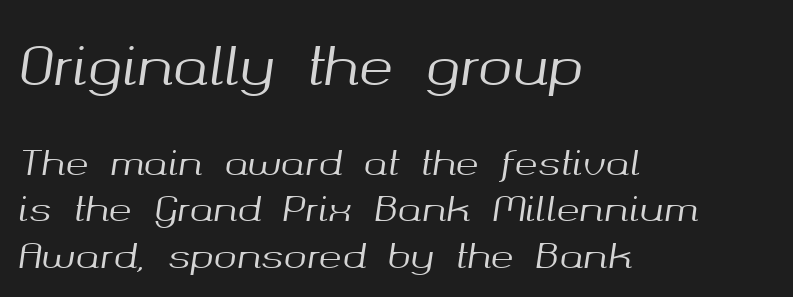
Q: Is the text italic (slanted)? A: Yes, it leans right by about 8 degrees.
Q: Is the text underlined? A: No.
Q: How is the paragraph aligned? A: Left-aligned.
Q: Is the spacing between letters normal or unusually wide? A: Normal.
Q: Is the spacing between lines tight, normal or loose? A: Normal.
Q: Which block of text is set in a larger size, the first (top) or the second (bottom)? A: The first (top) one.
Q: Width (condensed, normal, or wide)? A: Normal.
Q: Stroke contrast? A: Medium.
Q: x-height? A: Medium.
Q: Monospaced? A: No.
